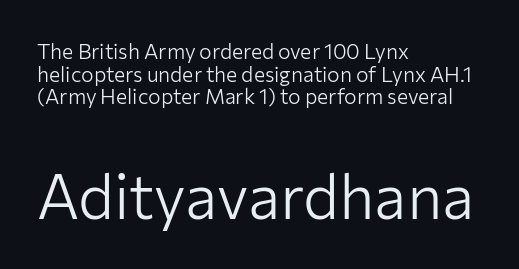
Nobody drew a line under any word here. In terms of posture, this sample is upright. Leftover space on each line is placed entirely after the last word. No extra ink here — the face is not bold. The tracking reads as untouched default to a designer's eye.
